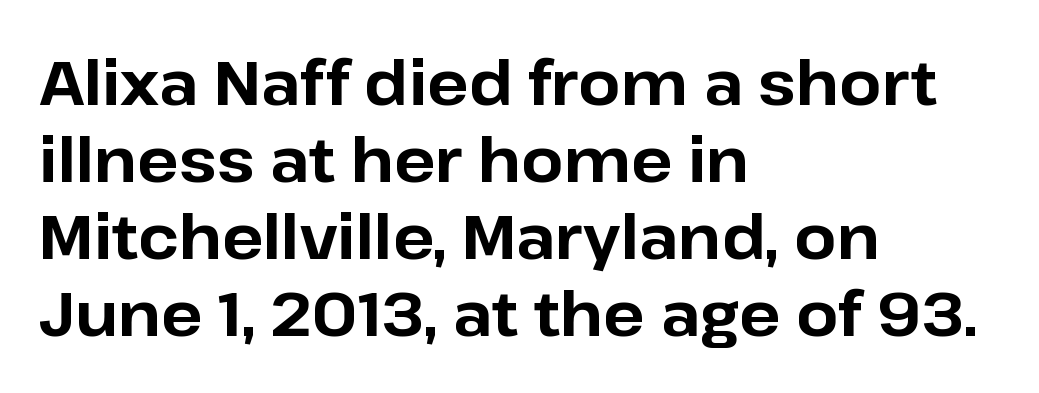
Q: Is the text bold? A: Yes.
Q: Is the text italic (slanted)? A: No, it is upright.
Q: Is the typeface a serif or a sans-serif typeface? A: Sans-serif.
Q: Is the text underlined? A: No.
Q: How is the paragraph aligned? A: Left-aligned.
Q: Is the spacing between letters normal or unusually wide? A: Normal.
Q: Is the spacing between lines tight, normal or loose? A: Normal.
Q: Width (condensed, normal, or wide)? A: Normal.
Q: Stroke contrast? A: Low.
Q: x-height? A: Medium.
Q: Monospaced? A: No.
